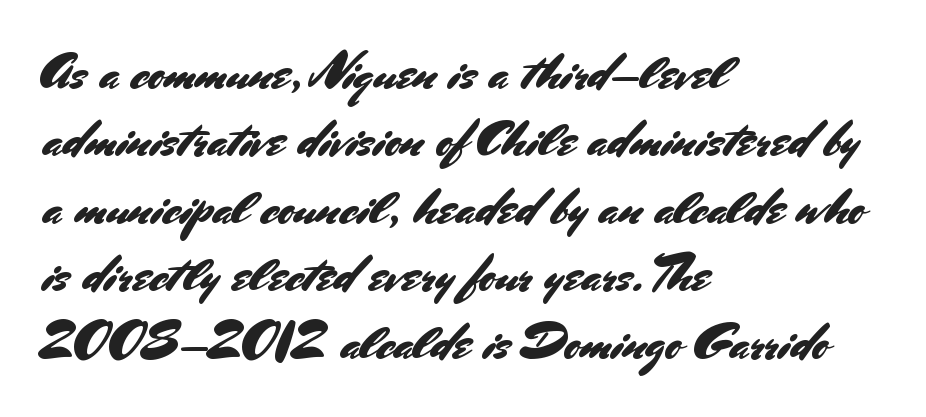
{"serif": "no", "width": "normal", "stroke_contrast": "medium", "x_height": "small", "monospaced": "no", "underline": "no", "align": "left", "line_spacing": "normal", "line_spacing_ratio": 1.35, "letter_spacing": "normal", "letter_spacing_em": 0.0, "glyph_px": 50}
